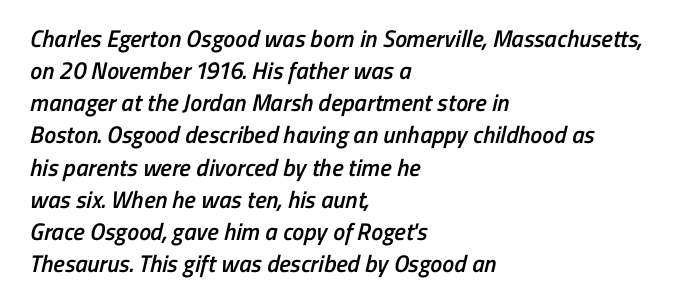
Q: Is the text bold? A: Semi-bold.
Q: Is the text underlined? A: No.
Q: How is the paragraph aligned? A: Left-aligned.
Q: Is the spacing between letters normal or unusually wide? A: Normal.
Q: Is the spacing between lines tight, normal or loose? A: Normal.
